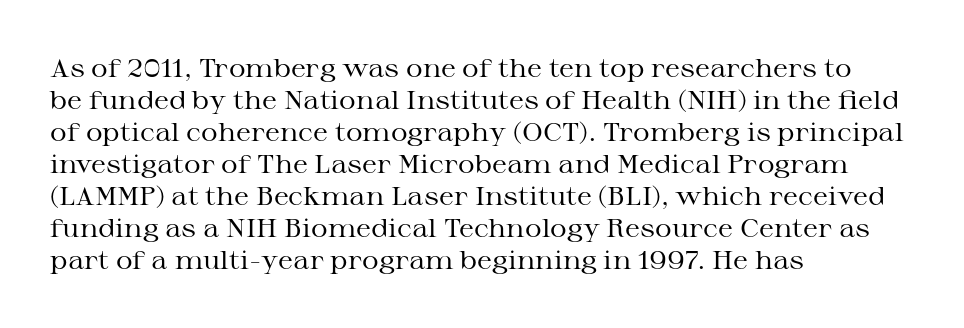
Q: Is the text bold? A: No.
Q: Is the text italic (slanted)? A: No, it is upright.
Q: Is the text underlined? A: No.
Q: How is the paragraph aligned? A: Left-aligned.
Q: Is the spacing between letters normal or unusually wide? A: Normal.
